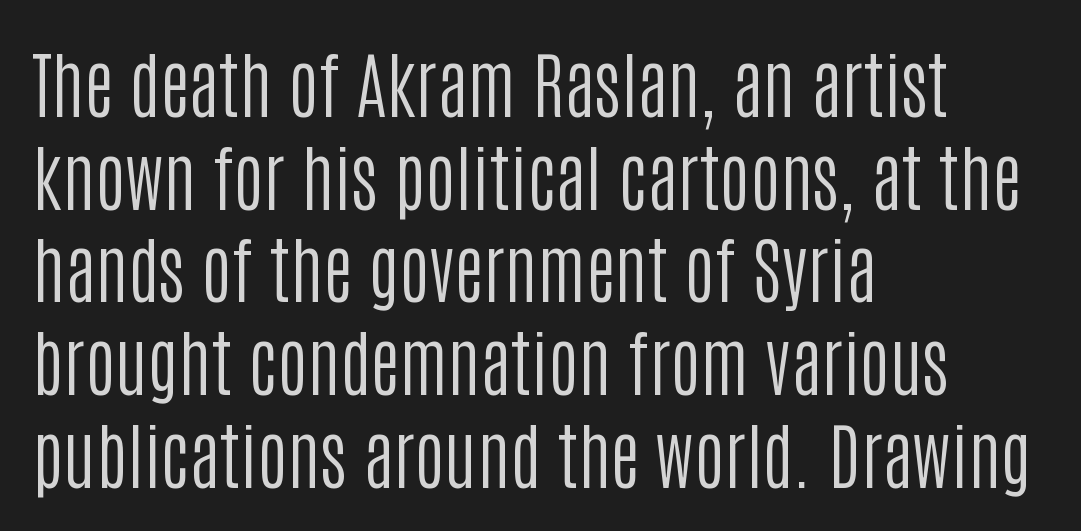
The image shows 73 px regular-weight, condensed sans-serif type, upright; set left-aligned, normal line spacing (1.27x), normal letter spacing, not underlined; low stroke contrast and a large x-height.
